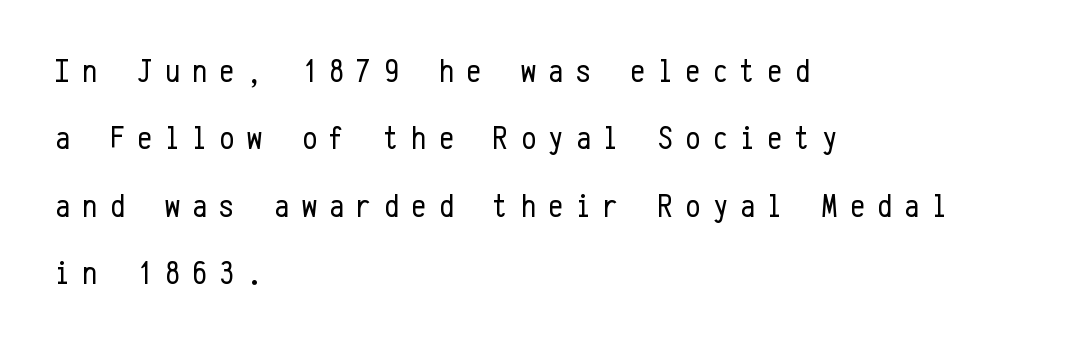
{"serif": "no", "italic": "no", "bold": "no", "weight": "regular", "width": "condensed", "stroke_contrast": "low", "x_height": "medium", "monospaced": "yes", "underline": "no", "align": "left", "line_spacing": "loose", "line_spacing_ratio": 2.04, "letter_spacing": "wide", "letter_spacing_em": 0.38, "glyph_px": 33}
